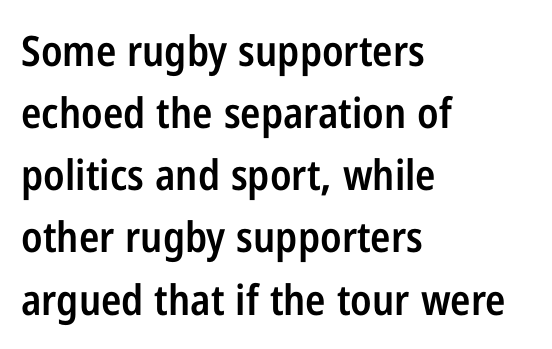
{"serif": "no", "italic": "no", "bold": "semi", "weight": "semibold", "width": "condensed", "stroke_contrast": "low", "x_height": "medium", "monospaced": "no", "underline": "no", "align": "left", "line_spacing": "normal", "line_spacing_ratio": 1.48, "letter_spacing": "normal", "letter_spacing_em": 0.0, "glyph_px": 42}
